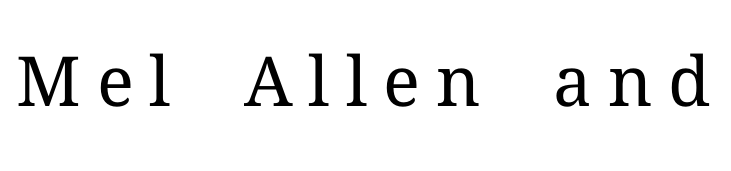
{"serif": "yes", "italic": "no", "bold": "no", "weight": "regular", "width": "normal", "stroke_contrast": "medium", "x_height": "medium", "monospaced": "no", "underline": "no", "letter_spacing": "wide", "letter_spacing_em": 0.23, "glyph_px": 69}
